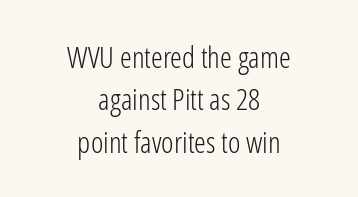
Q: Is the text bold? A: No.
Q: Is the text italic (slanted)? A: No, it is upright.
Q: Is the typeface a serif or a sans-serif typeface? A: Sans-serif.
Q: Is the text underlined? A: No.
Q: How is the paragraph aligned? A: Centered.
Q: Is the spacing between letters normal or unusually wide? A: Normal.
Q: Is the spacing between lines tight, normal or loose? A: Normal.
Q: Width (condensed, normal, or wide)? A: Condensed.
Q: Stroke contrast? A: Low.
Q: x-height? A: Medium.
Q: Monospaced? A: No.
